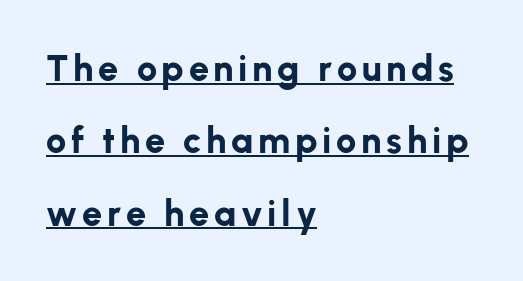
Vertical strokes here are truly vertical. The block of text is sparse from top to bottom, with ample space between rows. The typesetter chose a ragged-right arrangement here. I'd describe the lettering as bold — thick and assertive. Character widths vary here, with narrow letters taking less room than wide ones. The typeface chosen for these lines omits serifs.
